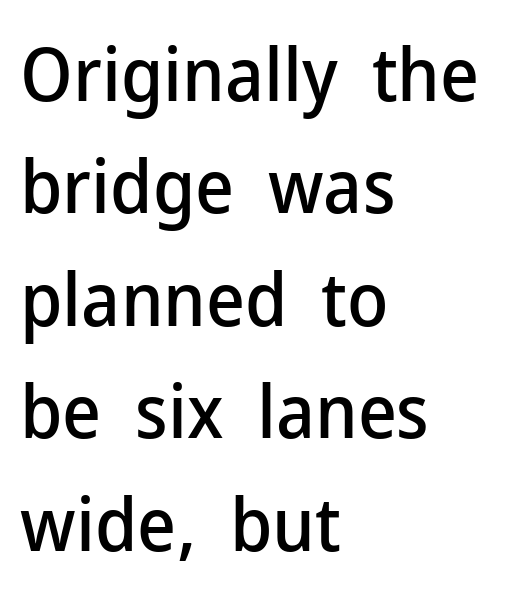
The image shows 75 px sans-serif type, upright; set left-aligned, normal line spacing (1.5x), normal letter spacing, not underlined; low stroke contrast and a medium x-height.
